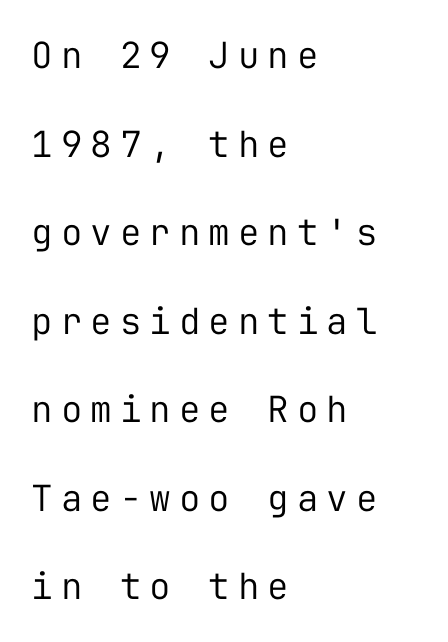
The image shows 36 px regular-weight sans-serif type, upright, monospaced; set left-aligned, loose line spacing (2.46x), unusually wide letter spacing (+0.22 em), not underlined; low stroke contrast and a medium x-height.
